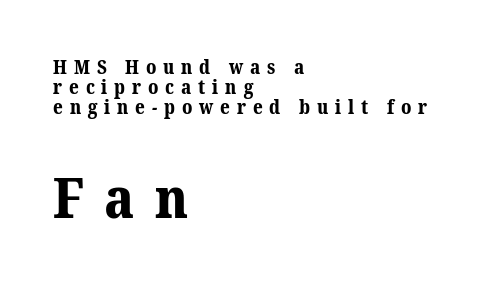
The image shows 56 px bold serif type; set left-aligned, tight line spacing (1.06x), unusually wide letter spacing (+0.36 em), not underlined; the second (bottom) block is 2.95x larger; medium stroke contrast and a medium x-height.
